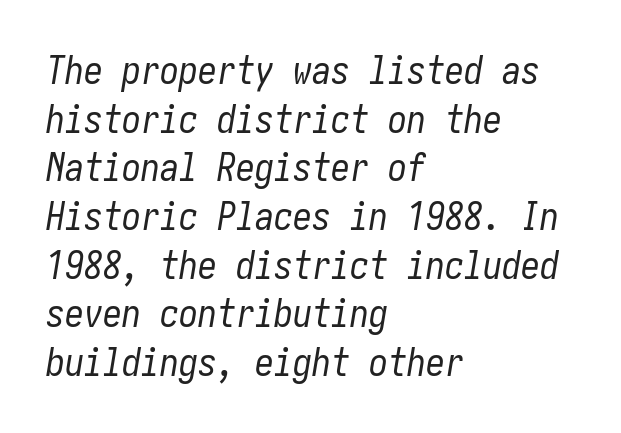
Q: Is the text bold? A: No.
Q: Is the text italic (slanted)? A: Yes, it leans right by about 10 degrees.
Q: Is the text underlined? A: No.
Q: How is the paragraph aligned? A: Left-aligned.
Q: Is the spacing between letters normal or unusually wide? A: Normal.
Q: Is the spacing between lines tight, normal or loose? A: Normal.
Q: Width (condensed, normal, or wide)? A: Condensed.
Q: Stroke contrast? A: Low.
Q: x-height? A: Medium.
